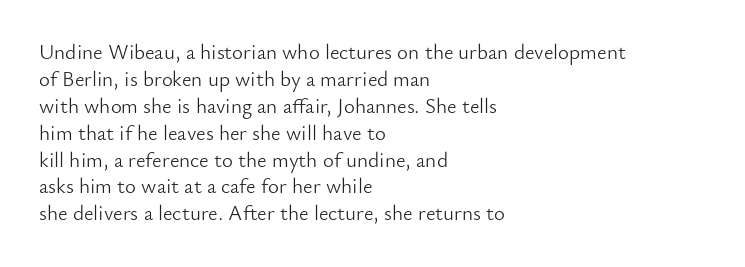
{"italic": "no", "bold": "no", "underline": "no", "align": "left", "line_spacing": "normal", "line_spacing_ratio": 1.28, "letter_spacing": "normal", "letter_spacing_em": 0.0, "glyph_px": 21}
